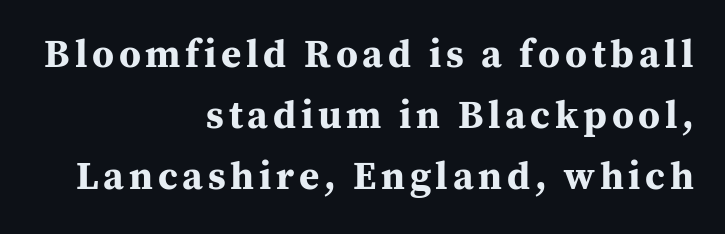
{"serif": "yes", "italic": "no", "bold": "yes", "weight": "bold", "width": "normal", "stroke_contrast": "medium", "x_height": "medium", "monospaced": "no", "underline": "no", "align": "right", "line_spacing": "normal", "line_spacing_ratio": 1.56, "glyph_px": 39}
